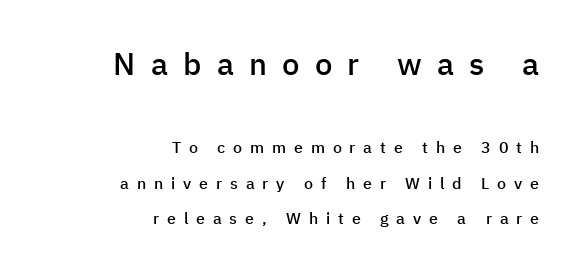
Strokes here are thickened, but only to semibold level. Does the copy run flush right? Yes — the right margin is perfectly even. Tall strokes in this sample are plumb rather than angled. Does the type have serifs? No, each stem ends abruptly. You could not count columns in this text — the font is proportionally spaced.
